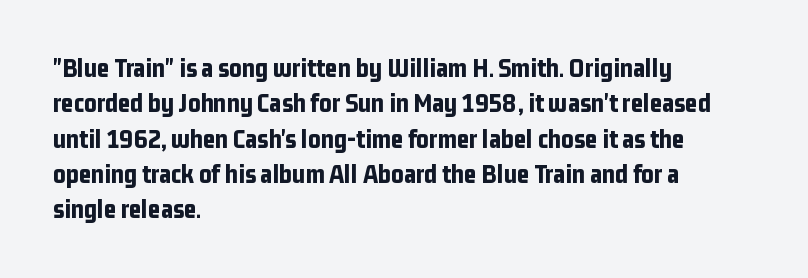
{"italic": "no", "bold": "yes", "underline": "no", "align": "left", "line_spacing": "normal", "line_spacing_ratio": 1.31, "letter_spacing": "normal", "letter_spacing_em": 0.0, "glyph_px": 27}
